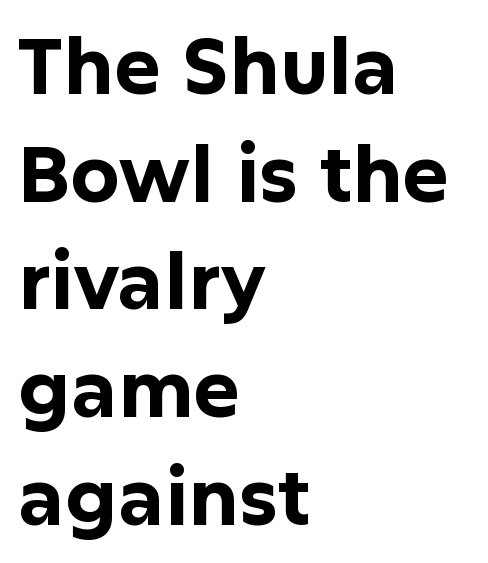
{"serif": "no", "italic": "no", "bold": "yes", "weight": "bold", "width": "normal", "stroke_contrast": "low", "x_height": "medium", "monospaced": "no", "underline": "no", "align": "left", "line_spacing": "normal", "line_spacing_ratio": 1.38, "letter_spacing": "normal", "letter_spacing_em": 0.0, "glyph_px": 78}
